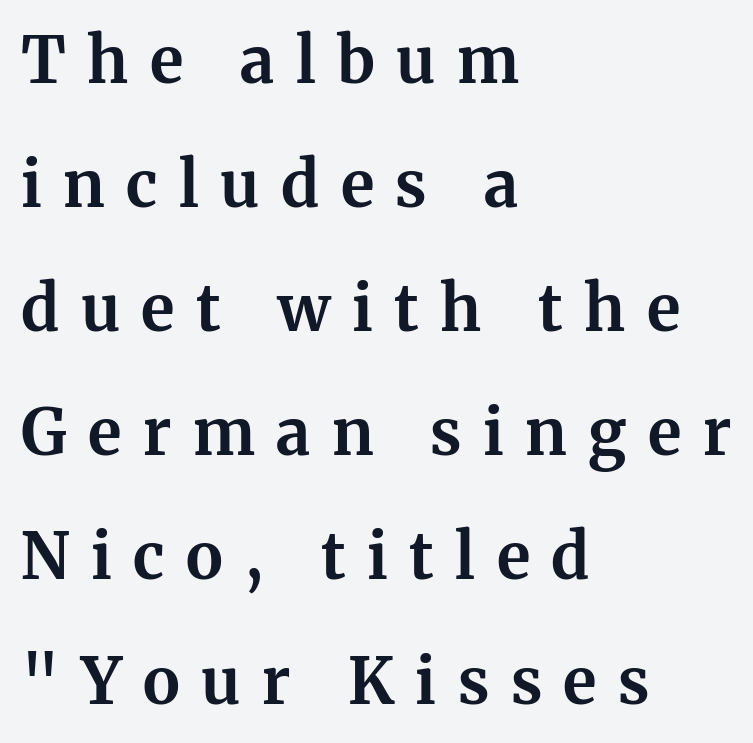
Rule under the text: the space is simply empty. Spacing between characters has been opened up far beyond the box default. The face used here is proportionally spaced, like ordinary book or web type. Bold? Absolutely — the strokes are thick and heavy. All the whitespace from short lines collects on the right.
